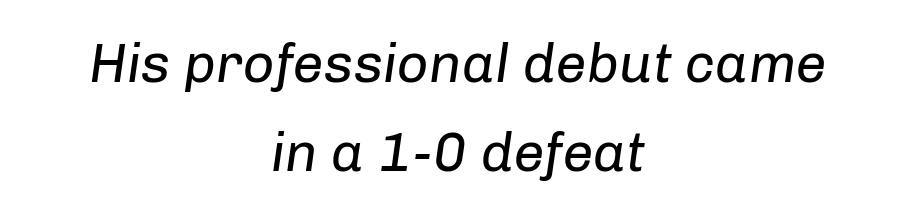
Q: Is the text bold? A: No.
Q: Is the text italic (slanted)? A: Yes, it leans right by about 8 degrees.
Q: Is the text underlined? A: No.
Q: How is the paragraph aligned? A: Centered.
Q: Is the spacing between letters normal or unusually wide? A: Normal.
Q: Is the spacing between lines tight, normal or loose? A: Normal.
Q: Width (condensed, normal, or wide)? A: Normal.
Q: Stroke contrast? A: Low.
Q: x-height? A: Medium.
Q: Monospaced? A: No.
